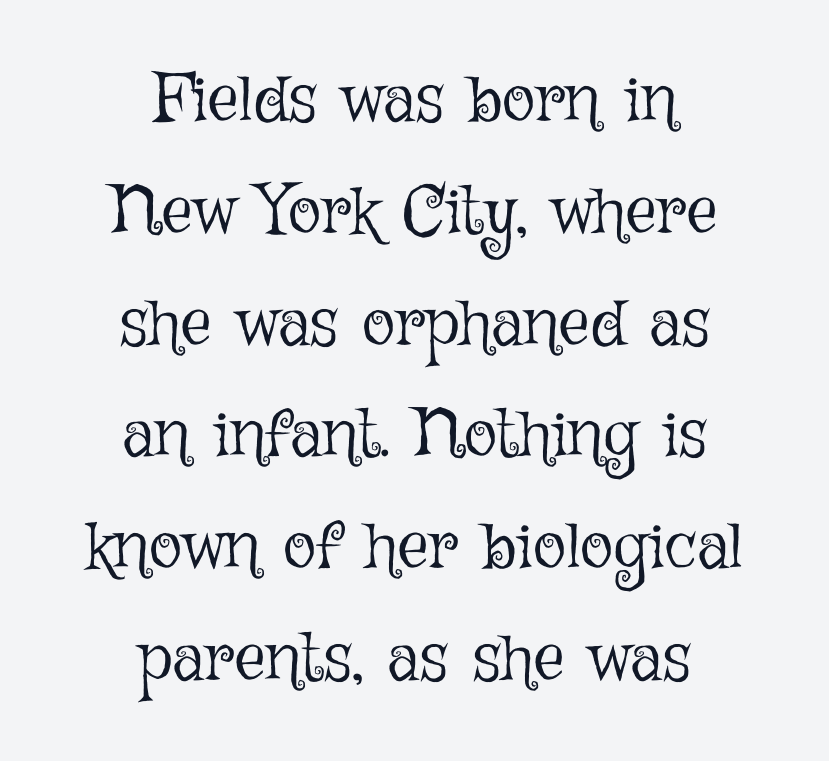
The baseline area is clear. Glyph-to-glyph distance matches everyday printed text. Leading: standard. Here the designer chose a conventional face with non-uniform glyph widths. Every stem runs plumb, perpendicular to the baseline.
